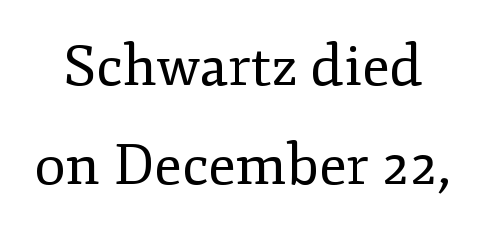
Q: Is the text bold? A: No.
Q: Is the text italic (slanted)? A: No, it is upright.
Q: Is the typeface a serif or a sans-serif typeface? A: Serif.
Q: Is the text underlined? A: No.
Q: Is the spacing between letters normal or unusually wide? A: Normal.
Q: Width (condensed, normal, or wide)? A: Normal.
Q: Stroke contrast? A: Low.
Q: x-height? A: Small.
Q: Monospaced? A: No.
